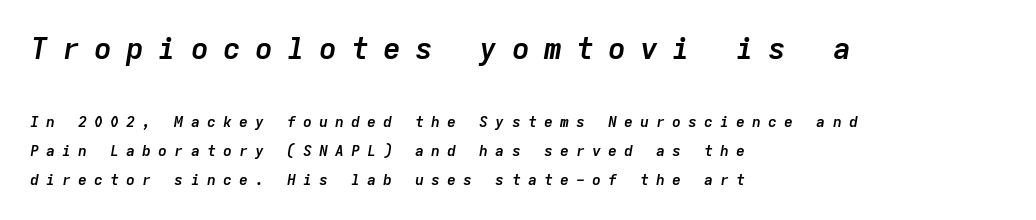
{"italic": "yes", "lean": "right", "slant_degrees": 9, "bold": "yes", "weight": "semibold", "width": "normal", "stroke_contrast": "low", "x_height": "medium", "monospaced": "yes", "underline": "no", "align": "left", "line_spacing": "loose", "line_spacing_ratio": 1.93, "letter_spacing": "wide", "letter_spacing_em": 0.47, "larger_block": "first", "size_ratio": 2.0, "glyph_px": 30}
